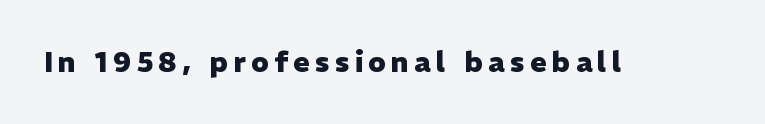
Q: Is the text bold? A: Yes.
Q: Is the text italic (slanted)? A: No, it is upright.
Q: Is the typeface a serif or a sans-serif typeface? A: Sans-serif.
Q: Is the text underlined? A: No.
Q: Width (condensed, normal, or wide)? A: Normal.
Q: Stroke contrast? A: Low.
Q: x-height? A: Medium.
Q: Monospaced? A: No.
